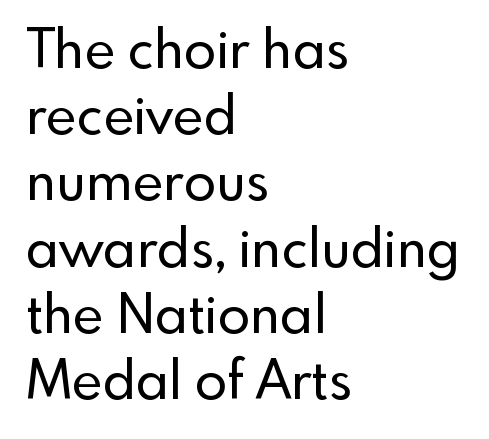
Every row of glyphs begins at an identical x-position on the left. Spacing between characters is what you'd get straight out of the box. The lines sit at an ordinary, default distance from one another. This is roman type, the default non-slanted kind.
